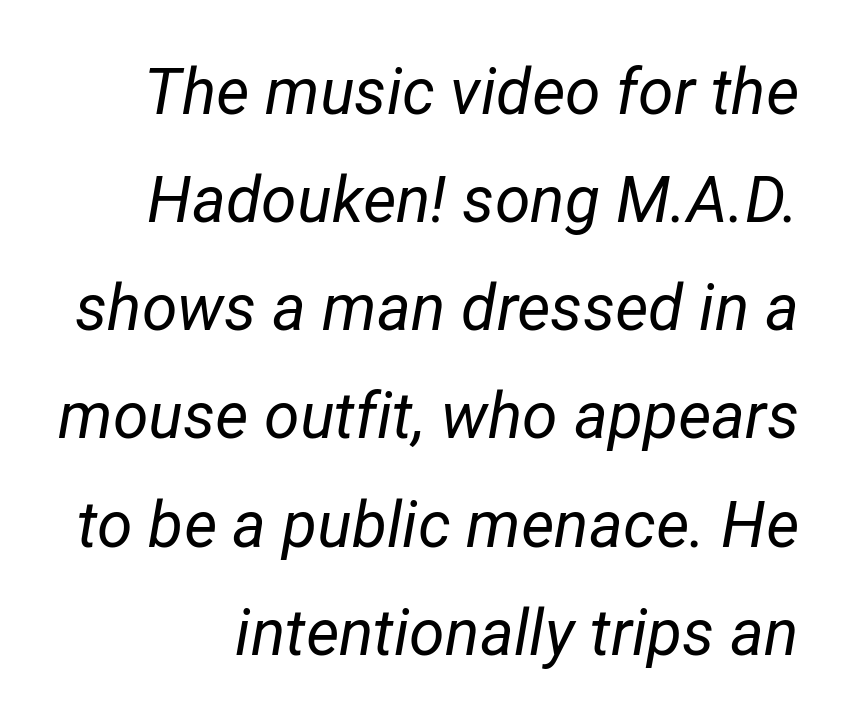
{"italic": "yes", "lean": "right", "slant_degrees": 12, "bold": "no", "weight": "regular", "width": "normal", "stroke_contrast": "low", "x_height": "medium", "monospaced": "no", "underline": "no", "align": "right", "line_spacing": "normal", "line_spacing_ratio": 1.69, "letter_spacing": "normal", "letter_spacing_em": 0.0, "glyph_px": 64}
